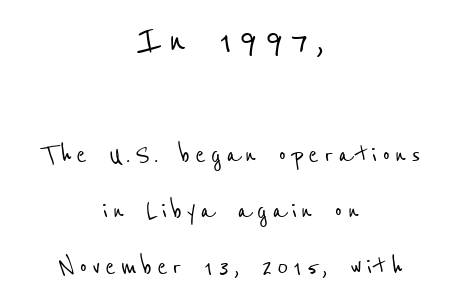
{"serif": "no", "width": "condensed", "stroke_contrast": "low", "x_height": "medium", "monospaced": "no", "underline": "no", "align": "center", "line_spacing_ratio": 1.8, "larger_block": "first", "size_ratio": 1.52, "glyph_px": 47}
